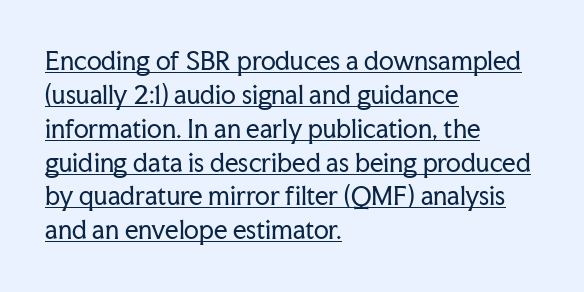
The lettering stays uniformly vertical, giving the passage a roman look. These lines stack with their left ends in a neat column. This rendering features underlined lettering. This block has exactly the height ordinary leading produces. Nobody touched the tracking dial on this one.
